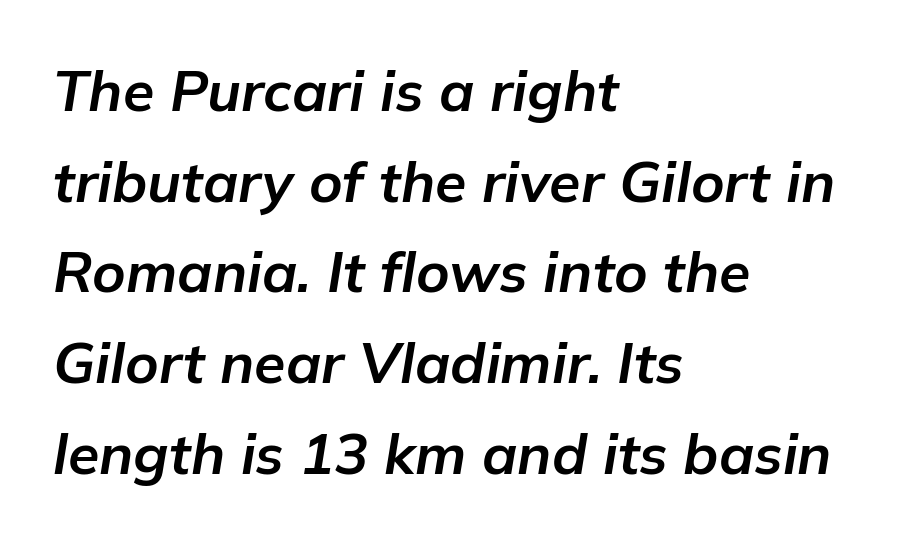
Varying glyph widths throughout — classic text-font behaviour. As a designer I'd log this as weight 700, bold. Only glyphs here, with clear space below each row. What's the leading like? Ordinary, nothing unusual. Emphasis-style slanted type is in use. Look at the tracking — it's just the regular setting, nothing added.
